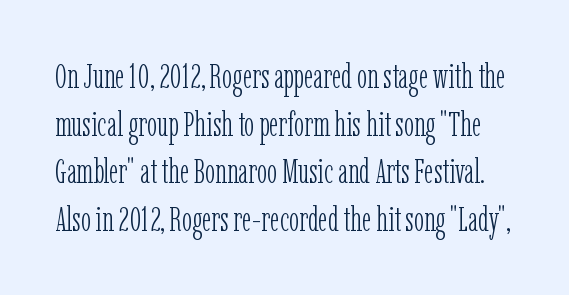
Tracking here is standard; glyphs follow each other at the usual distance. A bare baseline throughout the passage. I'd call this a serif setting — the letters wear small feet. This reads as an unemphasized weight, regular at the heaviest.
